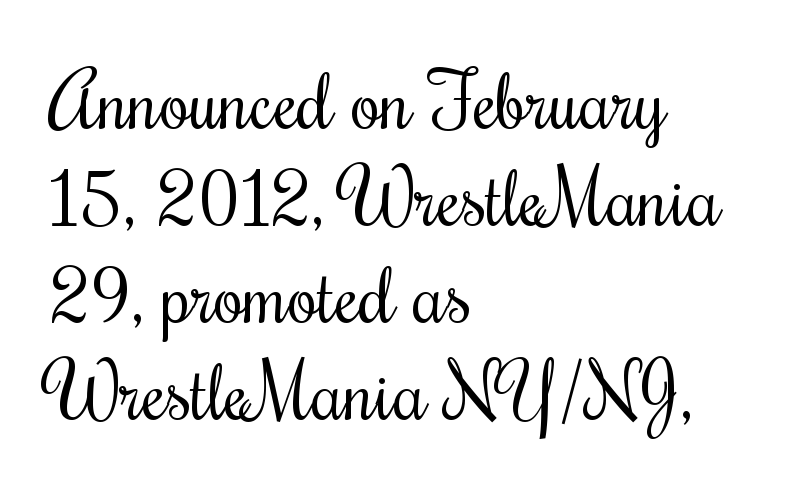
Each new line begins a customary step beneath the previous one. Stroke terminals: seriffed. Caption: multi-line text, flush left, ragged right. Nothing heavy about these letters — not bold at all.
